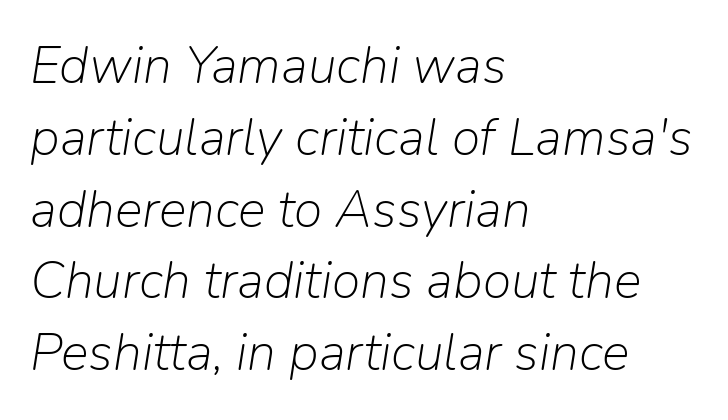
No extra tracking has been applied to these lines. The passage shown is not bold in any degree. These lines were composed using italics. The compositor pushed each line to the left boundary. Horizontal bands of white between lines are of average thickness. These lines are rendered in a variable-pitch font.
